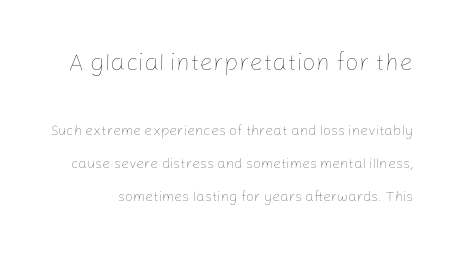
The first block has been scaled up relative to the second. The lettering holds an erect, upright posture throughout. Honestly, the letter spacing is just normal — you wouldn't notice it. Students, observe: this is what heavily led, spacious text looks like. Underline: absent. Summary of weight: not heavy and not bold.
